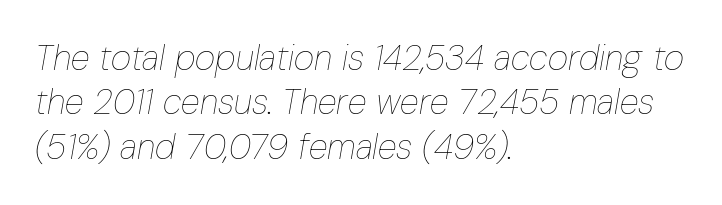
Q: Is the text bold? A: No.
Q: Is the text italic (slanted)? A: Yes, it leans right by about 10 degrees.
Q: Is the text underlined? A: No.
Q: How is the paragraph aligned? A: Left-aligned.
Q: Is the spacing between letters normal or unusually wide? A: Normal.
Q: Is the spacing between lines tight, normal or loose? A: Normal.
Q: Width (condensed, normal, or wide)? A: Condensed.
Q: Stroke contrast? A: Low.
Q: x-height? A: Medium.
Q: Monospaced? A: No.
